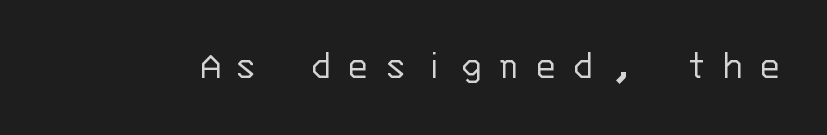
The image shows 42 px light sans-serif type, upright, monospaced; set unusually wide letter spacing (+0.4 em), not underlined; low stroke contrast and a large x-height.
